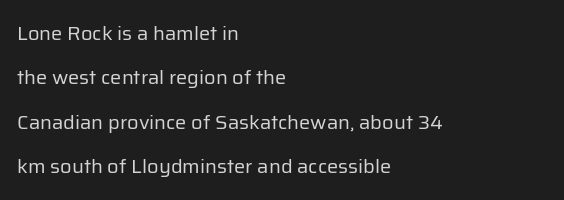
Q: Is the text bold? A: No.
Q: Is the text italic (slanted)? A: No, it is upright.
Q: Is the text underlined? A: No.
Q: How is the paragraph aligned? A: Left-aligned.
Q: Is the spacing between letters normal or unusually wide? A: Normal.
Q: Is the spacing between lines tight, normal or loose? A: Loose.
